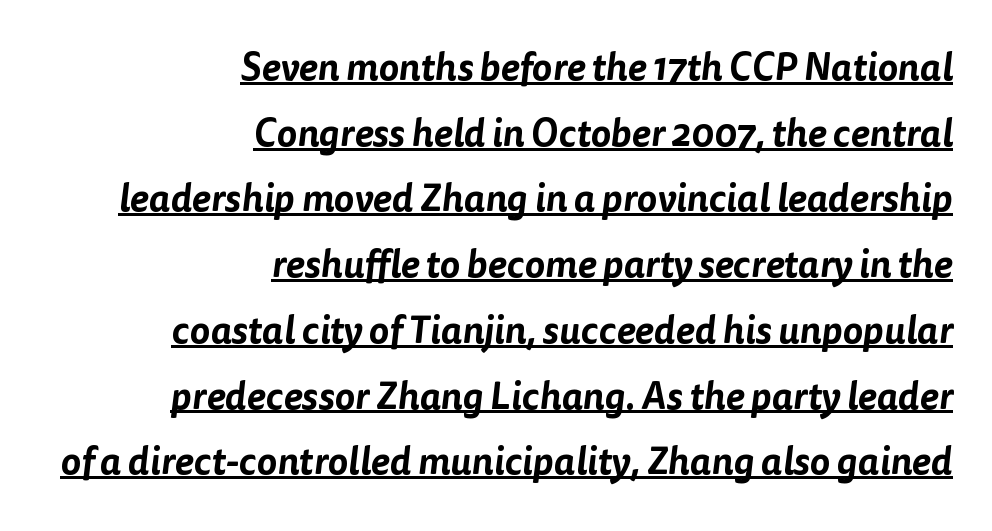
Q: Is the typeface a serif or a sans-serif typeface? A: Sans-serif.
Q: Is the text underlined? A: Yes.
Q: How is the paragraph aligned? A: Right-aligned.
Q: Is the spacing between letters normal or unusually wide? A: Normal.
Q: Width (condensed, normal, or wide)? A: Normal.
Q: Stroke contrast? A: Low.
Q: x-height? A: Medium.
Q: Monospaced? A: No.
